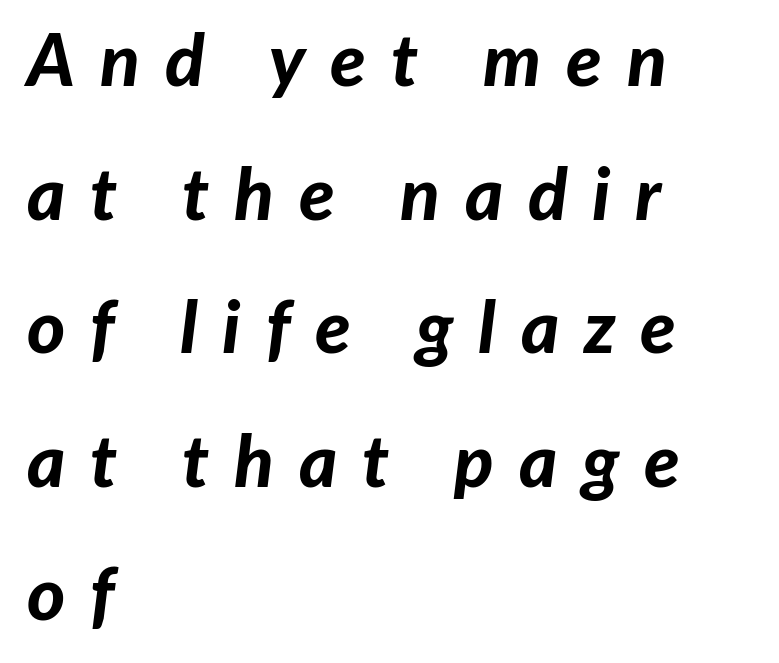
Q: Is the text bold? A: Yes.
Q: Is the text italic (slanted)? A: Yes, it leans right by about 7 degrees.
Q: Is the text underlined? A: No.
Q: How is the paragraph aligned? A: Left-aligned.
Q: Is the spacing between letters normal or unusually wide? A: Unusually wide.
Q: Width (condensed, normal, or wide)? A: Normal.
Q: Stroke contrast? A: Low.
Q: x-height? A: Medium.
Q: Monospaced? A: No.
